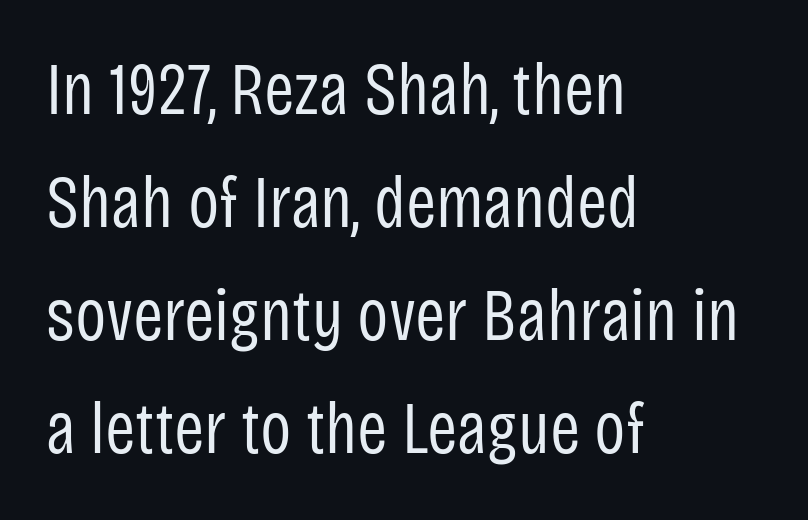
Rule under the text: the space is simply empty. Nothing sits at the stroke ends, so this counts as sans-serif. The letters advance in unequal steps, a hallmark of proportional type. Caption: standard tracking, unaltered. Line spacing here is normal.
